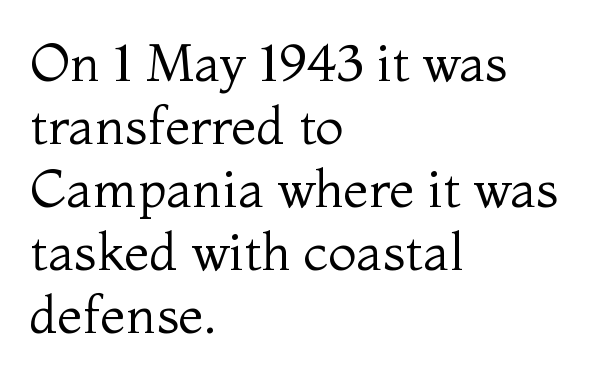
The strokes are not fattened; the text isn't bold. This sample uses plain, unmodified letter spacing. Do the characters align in a grid? No, the font is proportional. This sample is left-justified, so line endings fall wherever the words run out. Each row of text sits above clean, open space. To sum up the face: it has serifs.
